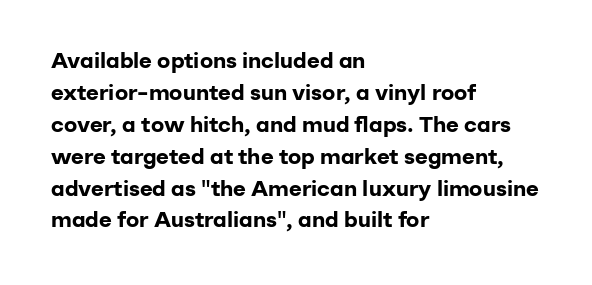
The image shows 22 px bold type, upright; set left-aligned, normal line spacing (1.45x), normal letter spacing, not underlined.
